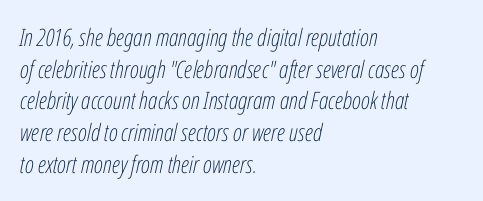
{"italic": "yes", "lean": "right", "slant_degrees": 12, "bold": "no", "underline": "no", "align": "left", "line_spacing": "normal", "line_spacing_ratio": 1.32, "letter_spacing": "normal", "letter_spacing_em": 0.0, "glyph_px": 24}
